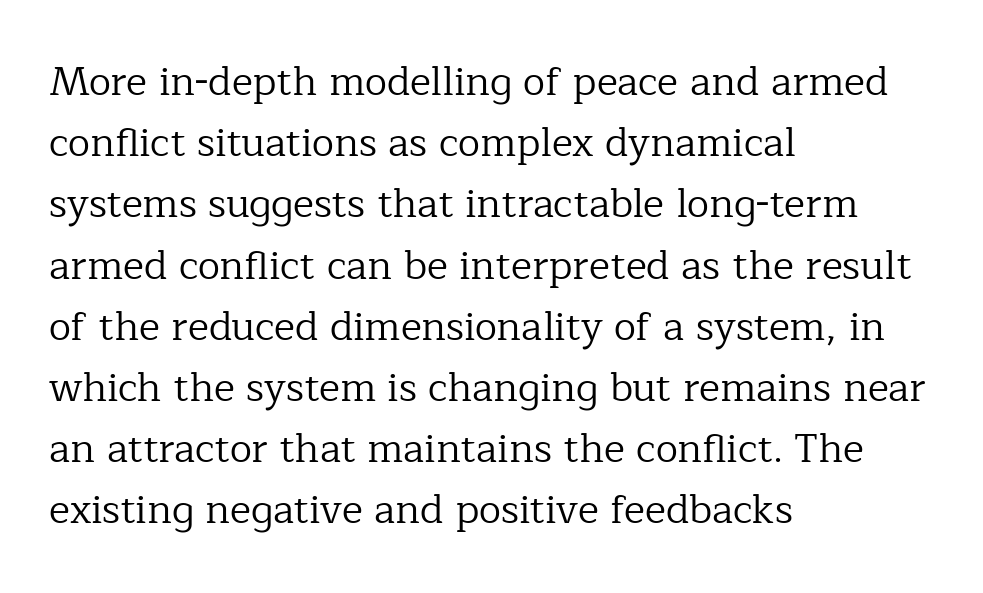
{"serif": "yes", "italic": "no", "bold": "no", "weight": "regular", "width": "normal", "stroke_contrast": "low", "x_height": "medium", "monospaced": "no", "underline": "no", "align": "left", "line_spacing": "normal", "line_spacing_ratio": 1.53, "letter_spacing": "normal", "letter_spacing_em": 0.0, "glyph_px": 40}
